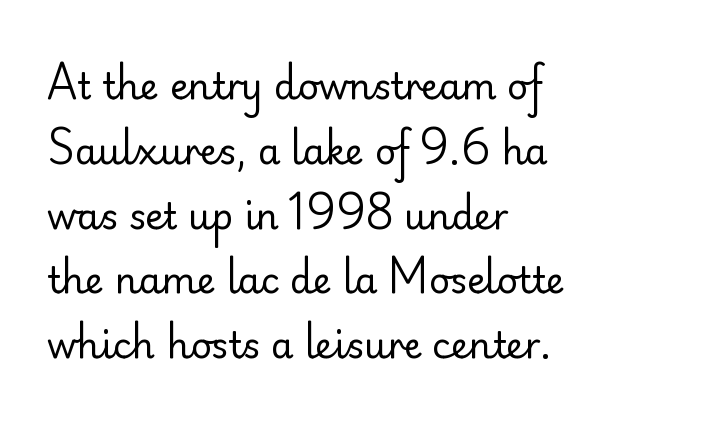
{"serif": "no", "italic": "no", "bold": "no", "weight": "regular", "width": "normal", "stroke_contrast": "low", "x_height": "small", "monospaced": "no", "underline": "no", "align": "left", "line_spacing_ratio": 1.8, "letter_spacing": "normal", "letter_spacing_em": 0.0, "glyph_px": 36}
